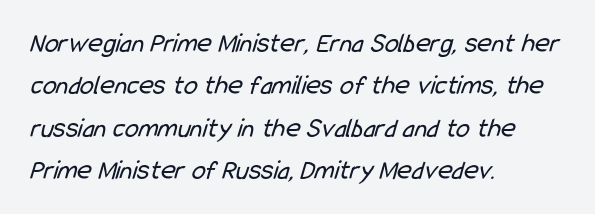
Q: Is the text bold? A: No.
Q: Is the typeface a serif or a sans-serif typeface? A: Sans-serif.
Q: Is the text underlined? A: No.
Q: How is the paragraph aligned? A: Left-aligned.
Q: Is the spacing between letters normal or unusually wide? A: Normal.
Q: Is the spacing between lines tight, normal or loose? A: Normal.
Q: Width (condensed, normal, or wide)? A: Condensed.
Q: Stroke contrast? A: Low.
Q: x-height? A: Medium.
Q: Monospaced? A: No.
